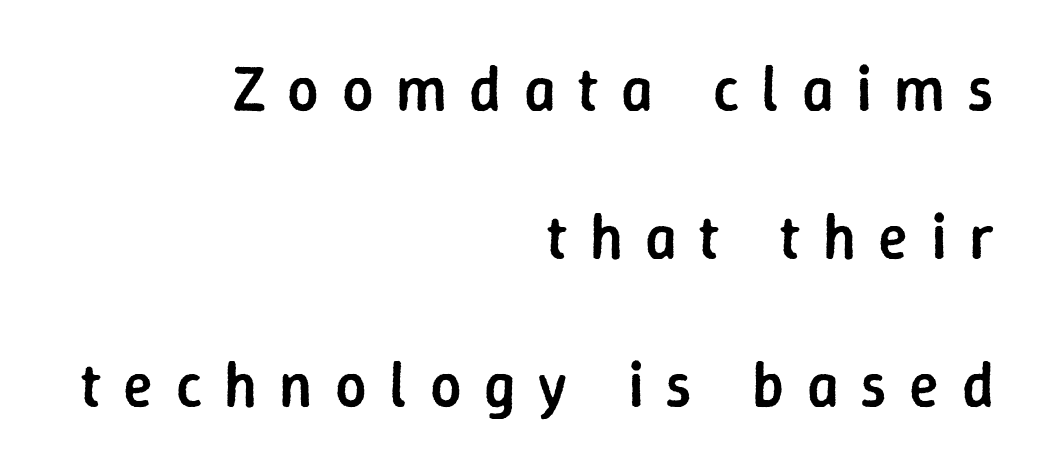
The horizontal fit of the characters is loose and conspicuously gappy. The passage shown is typed in a proportional face where columns would drift. These lines were composed using upright roman letters. What kind of face is this? One without serifs — a sans. Each line ends at the same right margin while the left side varies.
